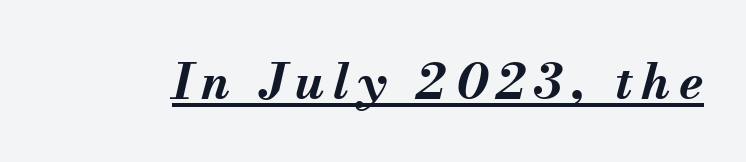
Each glyph is drawn with heavy, bold strokes. Does the lettering tilt? It does — this is italic. This sample carries an underscore along the baseline area. Do the characters align in a grid? No, the font is proportional.
